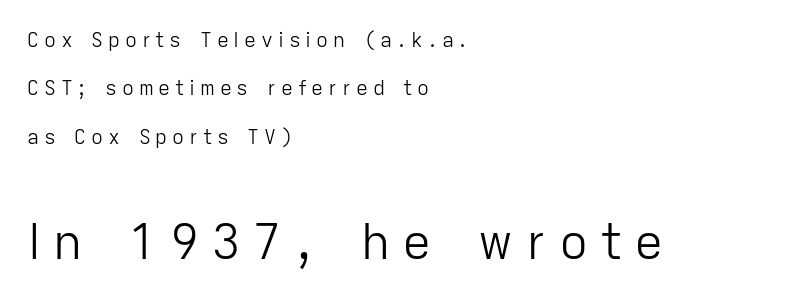
The image shows 49 px light sans-serif type, upright; set left-aligned, loose line spacing (2.42x), unusually wide letter spacing (+0.24 em), not underlined; the second (bottom) block is 2.45x larger; low stroke contrast and a medium x-height.
